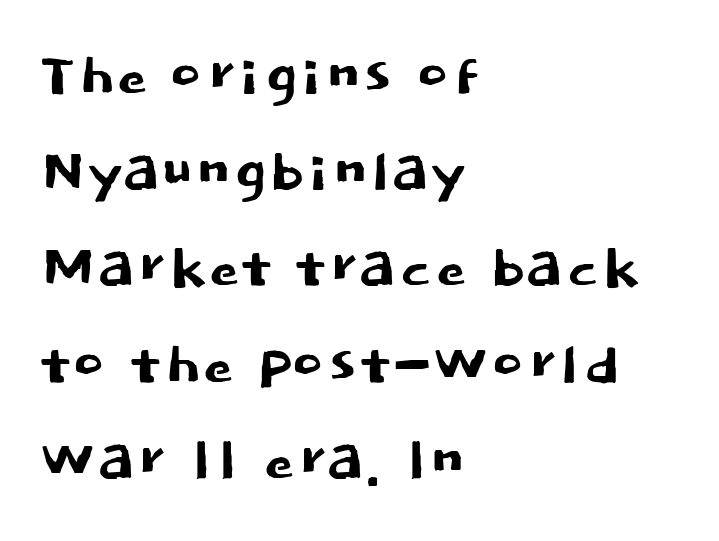
Line beginnings align vertically; line endings do not. Each letter keeps its own natural width here, so spacing adapts to shape. You can tell it's not italic because the verticals are truly vertical. Has an underline been added? It has not.
